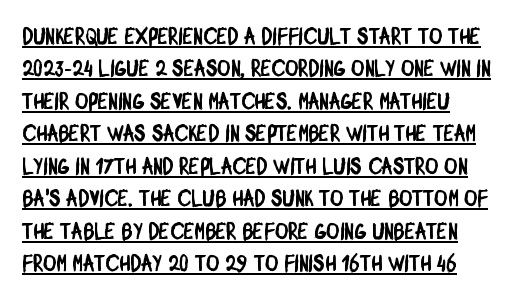
The image shows 23 px text type; set left-aligned, normal line spacing (1.41x), normal letter spacing, underlined.
